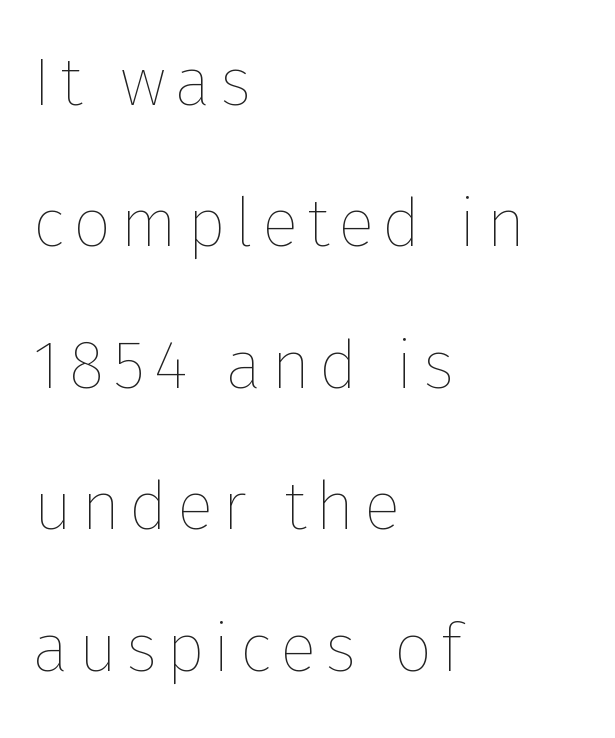
{"italic": "no", "bold": "no", "weight": "thin", "width": "normal", "stroke_contrast": "low", "x_height": "medium", "monospaced": "no", "underline": "no", "align": "left", "line_spacing": "loose", "line_spacing_ratio": 2.08, "glyph_px": 68}
